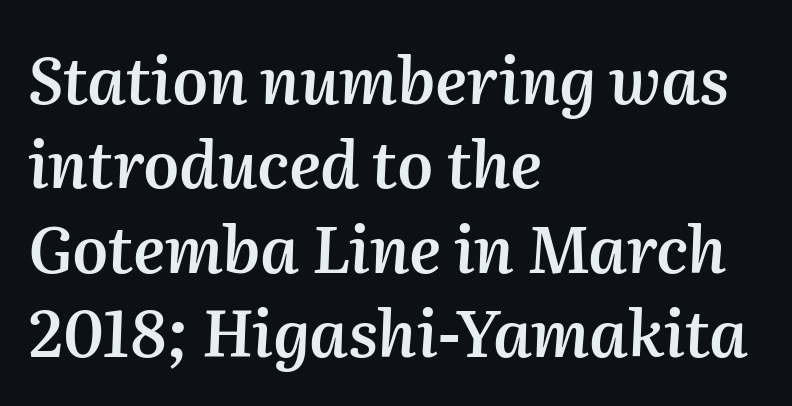
Q: Is the text bold? A: Semi-bold.
Q: Is the text italic (slanted)? A: Yes, it leans right by about 2 degrees.
Q: Is the text underlined? A: No.
Q: How is the paragraph aligned? A: Left-aligned.
Q: Is the spacing between letters normal or unusually wide? A: Normal.
Q: Is the spacing between lines tight, normal or loose? A: Normal.
Q: Width (condensed, normal, or wide)? A: Normal.
Q: Stroke contrast? A: Medium.
Q: x-height? A: Medium.
Q: Monospaced? A: No.
